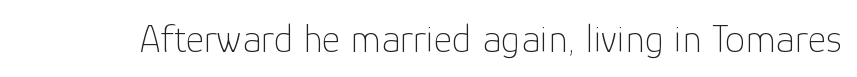
Q: Is the text bold? A: No.
Q: Is the text italic (slanted)? A: No, it is upright.
Q: Is the typeface a serif or a sans-serif typeface? A: Sans-serif.
Q: Is the text underlined? A: No.
Q: Is the spacing between letters normal or unusually wide? A: Normal.
Q: Width (condensed, normal, or wide)? A: Normal.
Q: Stroke contrast? A: Low.
Q: x-height? A: Medium.
Q: Monospaced? A: No.
